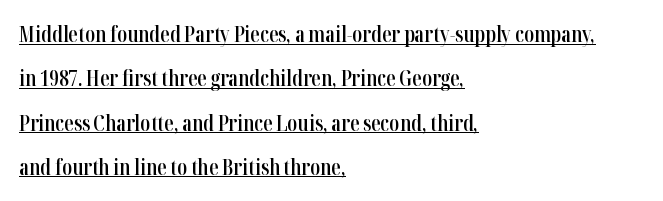
The image shows 21 px text type, upright; set left-aligned, loose line spacing (2.11x), normal letter spacing, underlined.
